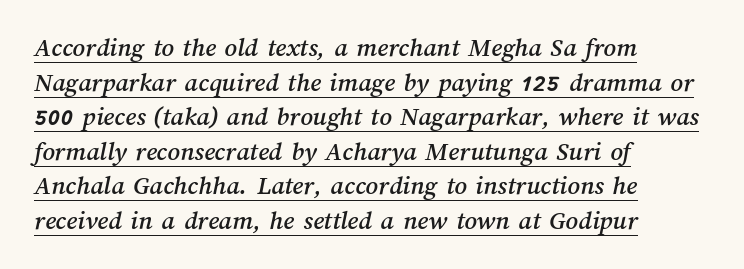
Q: Is the text underlined? A: Yes.
Q: How is the paragraph aligned? A: Left-aligned.
Q: Is the spacing between letters normal or unusually wide? A: Normal.
Q: Is the spacing between lines tight, normal or loose? A: Normal.
